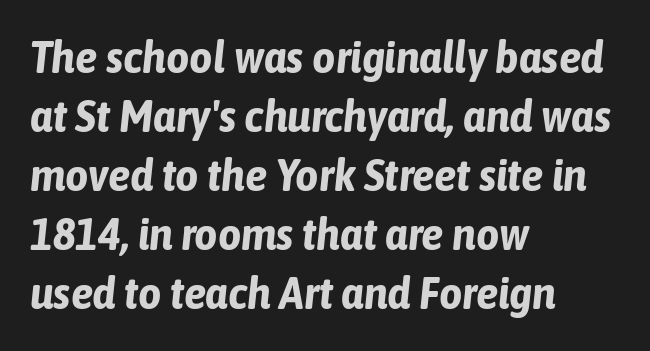
Q: Is the text bold? A: Yes.
Q: Is the text italic (slanted)? A: Yes, it leans right by about 6 degrees.
Q: Is the text underlined? A: No.
Q: How is the paragraph aligned? A: Left-aligned.
Q: Is the spacing between letters normal or unusually wide? A: Normal.
Q: Is the spacing between lines tight, normal or loose? A: Normal.
Q: Width (condensed, normal, or wide)? A: Condensed.
Q: Stroke contrast? A: Low.
Q: x-height? A: Medium.
Q: Monospaced? A: No.
